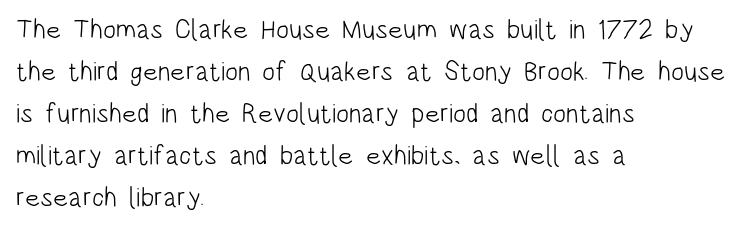
{"italic": "no", "bold": "no", "underline": "no", "align": "left", "line_spacing": "normal", "line_spacing_ratio": 1.56, "letter_spacing": "normal", "letter_spacing_em": 0.0, "glyph_px": 27}
